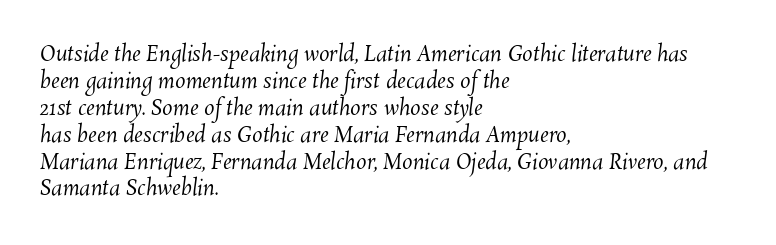
The image shows 21 px text type; set left-aligned, normal line spacing (1.28x), normal letter spacing, not underlined.
